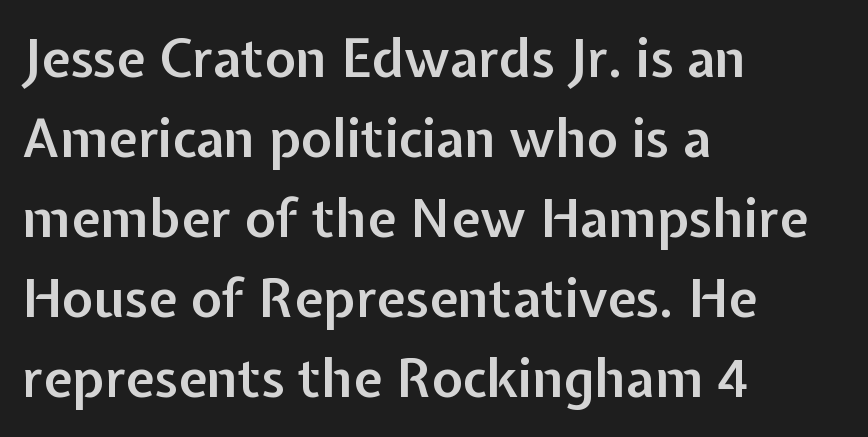
{"serif": "no", "italic": "no", "bold": "semi", "weight": "semibold", "width": "normal", "stroke_contrast": "low", "x_height": "medium", "monospaced": "no", "underline": "no", "align": "left", "line_spacing": "normal", "line_spacing_ratio": 1.51, "letter_spacing": "normal", "letter_spacing_em": 0.0, "glyph_px": 53}
